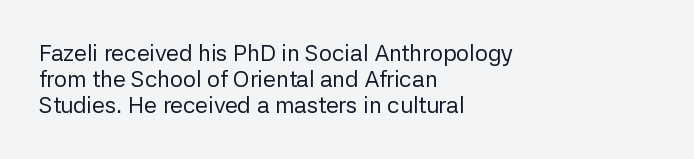
{"italic": "no", "bold": "no", "underline": "no", "align": "left", "line_spacing": "tight", "line_spacing_ratio": 1.14, "letter_spacing": "normal", "letter_spacing_em": 0.0, "glyph_px": 23}
